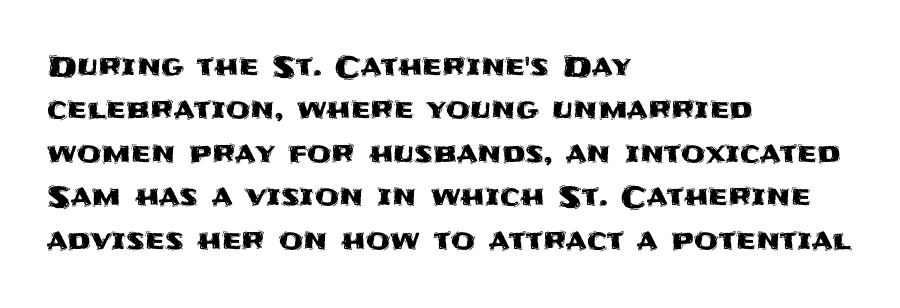
Q: Is the text italic (slanted)? A: No, it is upright.
Q: Is the typeface a serif or a sans-serif typeface? A: Sans-serif.
Q: Is the text underlined? A: No.
Q: How is the paragraph aligned? A: Left-aligned.
Q: Is the spacing between letters normal or unusually wide? A: Normal.
Q: Is the spacing between lines tight, normal or loose? A: Normal.
Q: Width (condensed, normal, or wide)? A: Normal.
Q: Stroke contrast? A: Medium.
Q: x-height? A: Large.
Q: Monospaced? A: No.
